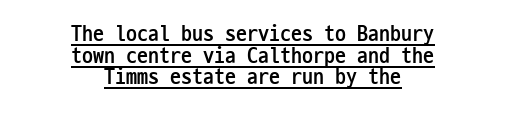
{"italic": "no", "bold": "yes", "underline": "yes", "align": "center", "line_spacing": "tight", "line_spacing_ratio": 0.98, "letter_spacing": "normal", "letter_spacing_em": 0.0, "glyph_px": 22}
